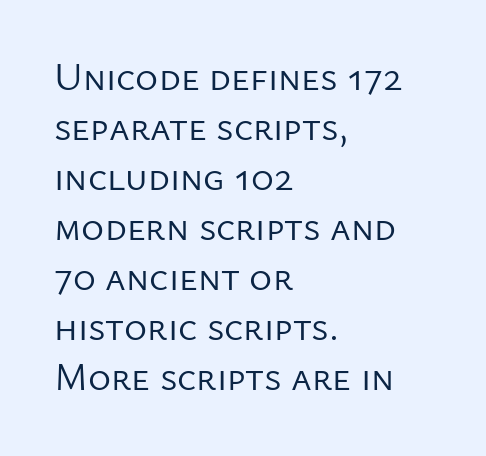
Q: Is the text bold? A: No.
Q: Is the text italic (slanted)? A: No, it is upright.
Q: Is the typeface a serif or a sans-serif typeface? A: Sans-serif.
Q: Is the text underlined? A: No.
Q: How is the paragraph aligned? A: Left-aligned.
Q: Is the spacing between letters normal or unusually wide? A: Normal.
Q: Is the spacing between lines tight, normal or loose? A: Normal.
Q: Width (condensed, normal, or wide)? A: Normal.
Q: Stroke contrast? A: Low.
Q: x-height? A: Medium.
Q: Monospaced? A: No.
